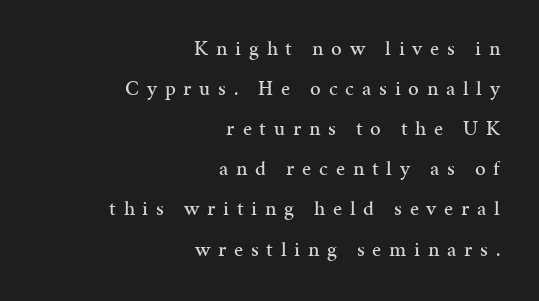
{"italic": "no", "underline": "no", "align": "right", "line_spacing": "loose", "line_spacing_ratio": 1.91, "letter_spacing": "wide", "letter_spacing_em": 0.37, "glyph_px": 21}
